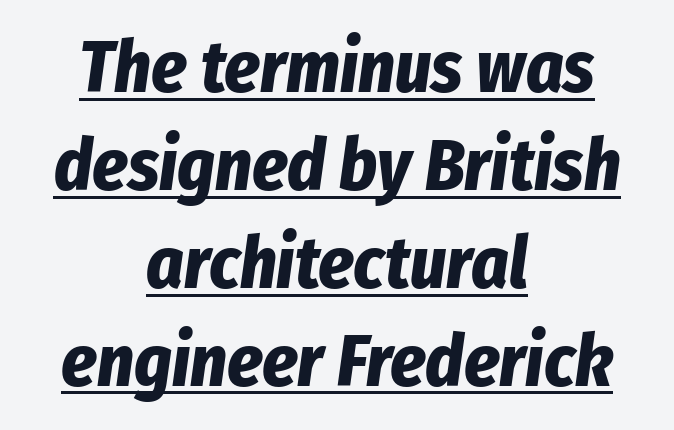
Q: Is the text bold? A: Yes.
Q: Is the text italic (slanted)? A: Yes, it leans right by about 8 degrees.
Q: Is the text underlined? A: Yes.
Q: How is the paragraph aligned? A: Centered.
Q: Is the spacing between letters normal or unusually wide? A: Normal.
Q: Is the spacing between lines tight, normal or loose? A: Normal.
Q: Width (condensed, normal, or wide)? A: Condensed.
Q: Stroke contrast? A: Low.
Q: x-height? A: Medium.
Q: Monospaced? A: No.
